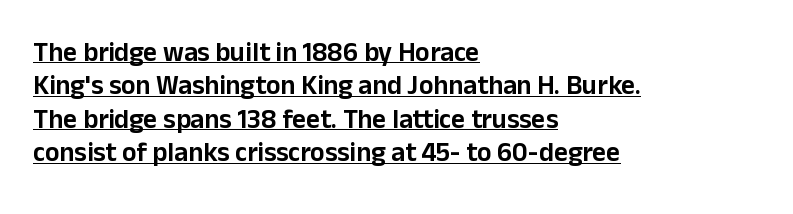
The image shows 27 px text type, upright; set left-aligned, line spacing 1.24x, normal letter spacing, underlined.
